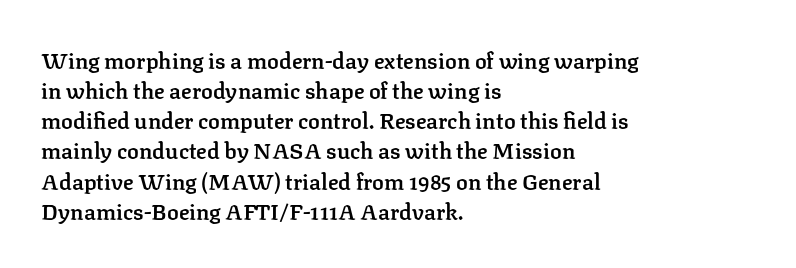
{"italic": "no", "bold": "semi", "underline": "no", "align": "left", "line_spacing": "normal", "line_spacing_ratio": 1.37, "letter_spacing": "normal", "letter_spacing_em": 0.0, "glyph_px": 22}
